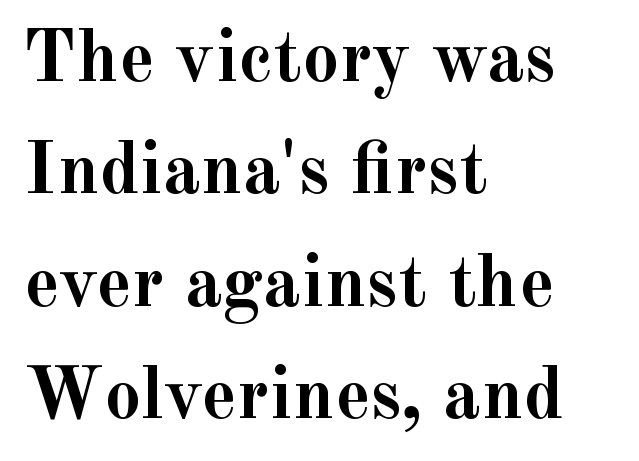
Notice how descenders clear the ascenders below comfortably — that's standard leading. Strokes here are thick enough to call this a true bold. Note: serifs present on the glyphs. Does the copy run flush right? No — it runs flush left. Each letter keeps its own natural width here, so spacing adapts to shape.
